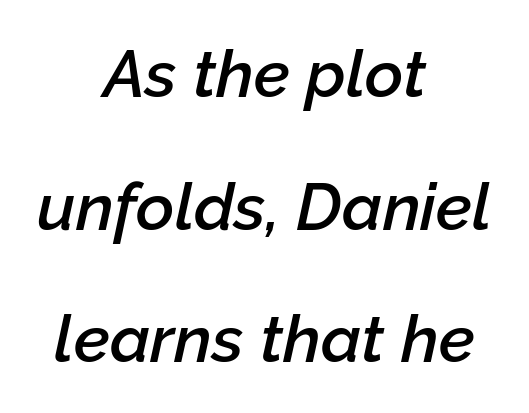
{"italic": "yes", "lean": "right", "slant_degrees": 12, "bold": "semi", "weight": "semibold", "width": "normal", "stroke_contrast": "low", "x_height": "medium", "monospaced": "no", "underline": "no", "align": "center", "line_spacing": "loose", "line_spacing_ratio": 2.01, "letter_spacing": "normal", "letter_spacing_em": 0.0, "glyph_px": 66}
